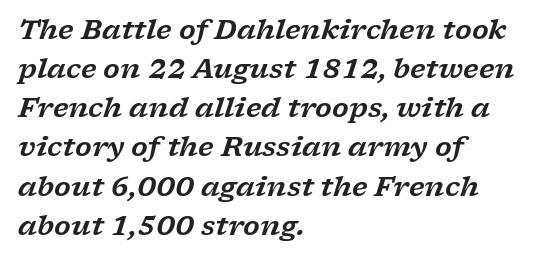
{"italic": "yes", "lean": "right", "slant_degrees": 17, "underline": "no", "align": "left", "line_spacing": "normal", "line_spacing_ratio": 1.45, "letter_spacing": "normal", "letter_spacing_em": 0.0, "glyph_px": 27}
